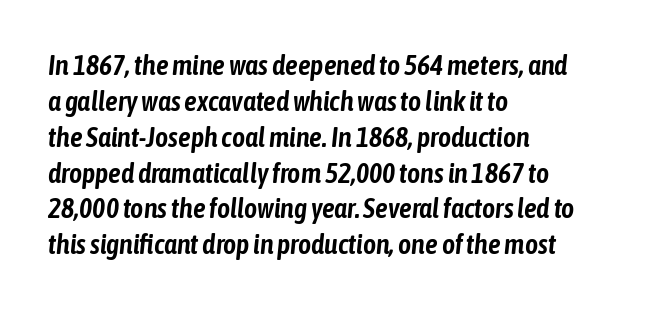
A typesetter would call this zero additional tracking. This is oblique type, the kind used for emphasis or titles. You could not count columns in this text — the font is proportionally spaced. The string is rendered with underlining switched off.
